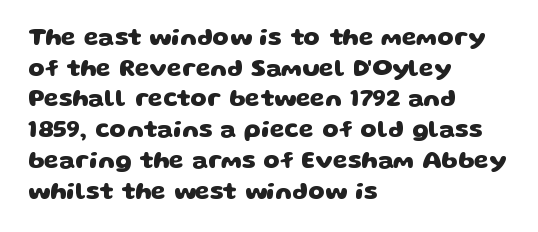
The image shows 24 px bold type; set left-aligned, normal line spacing (1.28x), normal letter spacing, not underlined.
